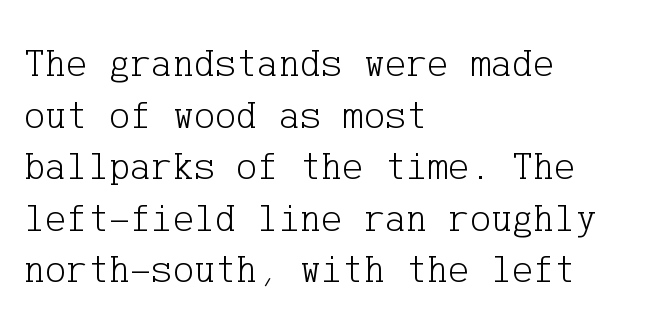
Q: Is the text bold? A: No.
Q: Is the text italic (slanted)? A: No, it is upright.
Q: Is the typeface a serif or a sans-serif typeface? A: Serif.
Q: Is the text underlined? A: No.
Q: How is the paragraph aligned? A: Left-aligned.
Q: Is the spacing between letters normal or unusually wide? A: Normal.
Q: Is the spacing between lines tight, normal or loose? A: Normal.
Q: Width (condensed, normal, or wide)? A: Normal.
Q: Stroke contrast? A: Low.
Q: x-height? A: Medium.
